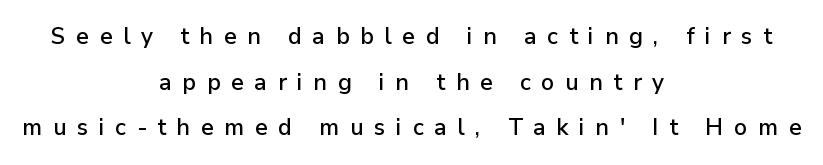
Q: Is the text italic (slanted)? A: No, it is upright.
Q: Is the text underlined? A: No.
Q: How is the paragraph aligned? A: Centered.
Q: Is the spacing between letters normal or unusually wide? A: Unusually wide.
Q: Is the spacing between lines tight, normal or loose? A: Loose.
